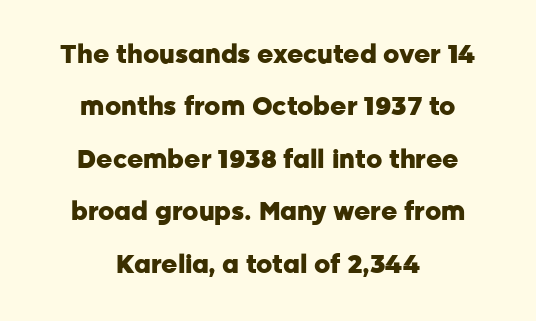
The image shows 25 px bold type, upright; set centered, loose line spacing (2.1x), normal letter spacing, not underlined.
